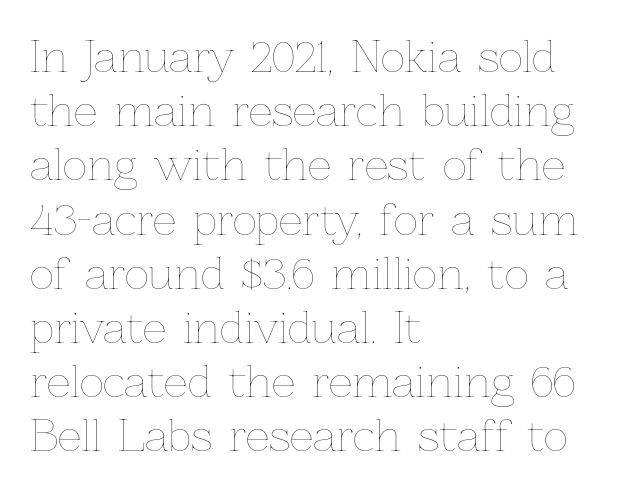
The image shows 42 px thin type, upright; set left-aligned, normal line spacing (1.29x), normal letter spacing, not underlined; low stroke contrast and a medium x-height.
